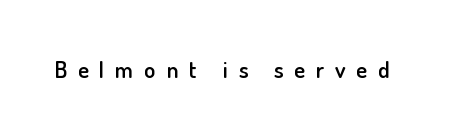
Spacing between characters has been opened up far beyond the box default. A semibold gives these letters moderate extra thickness, short of bold. Italic: no, the glyphs are upright roman. The area under the type is left untouched.
